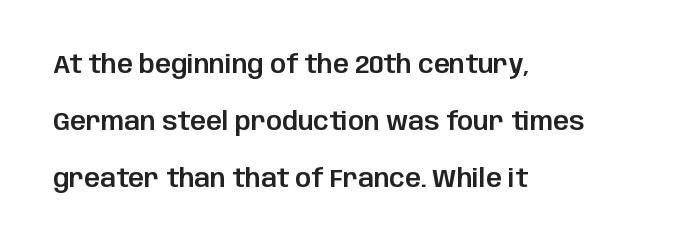
Q: Is the text italic (slanted)? A: No, it is upright.
Q: Is the text underlined? A: No.
Q: How is the paragraph aligned? A: Left-aligned.
Q: Is the spacing between letters normal or unusually wide? A: Normal.
Q: Is the spacing between lines tight, normal or loose? A: Loose.
